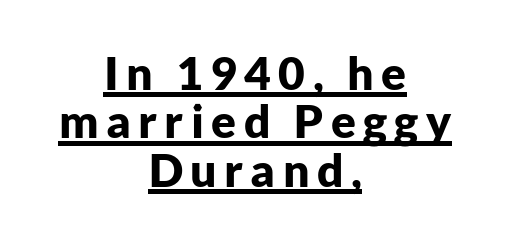
How would I describe the line gaps? Narrow and economical. Quick note: underline on. Short and long lines alike share a common midpoint. The type family on display is of the sans-serif kind. Designer's note — italics off, roman on. You could not count columns in this text — the font is proportionally spaced.
